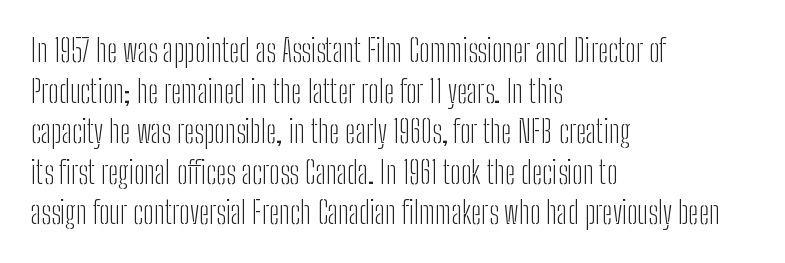
Ordinary non-slanted type is in use. The text block is weighted toward the left margin, trailing off unevenly rightward. This rendering features lettering with no underline. The typesetting does not lean heavy: it is not bold. Leading matches the norm, producing a regular column.
